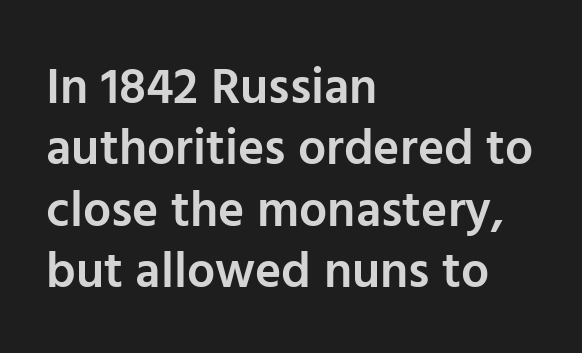
The image shows 50 px semibold sans-serif type, upright; set left-aligned, line spacing 1.23x, normal letter spacing, not underlined; low stroke contrast and a medium x-height.
